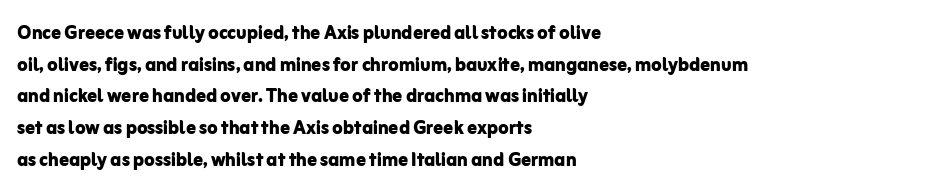
Q: Is the text bold? A: Yes.
Q: Is the text italic (slanted)? A: No, it is upright.
Q: Is the text underlined? A: No.
Q: How is the paragraph aligned? A: Left-aligned.
Q: Is the spacing between letters normal or unusually wide? A: Normal.
Q: Is the spacing between lines tight, normal or loose? A: Normal.
